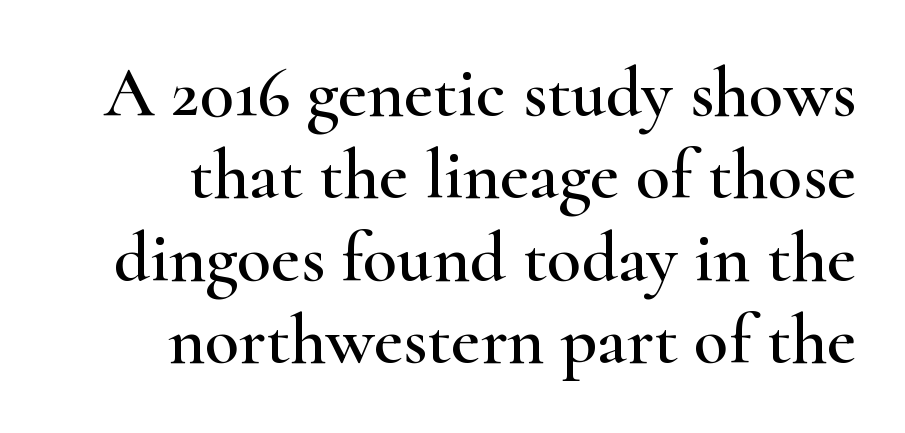
To sum up the face: it has serifs. Standard letterfit; no display-style spreading of the glyphs. Decoration check: the copy has no underline. Quick note: not italic, upright.
